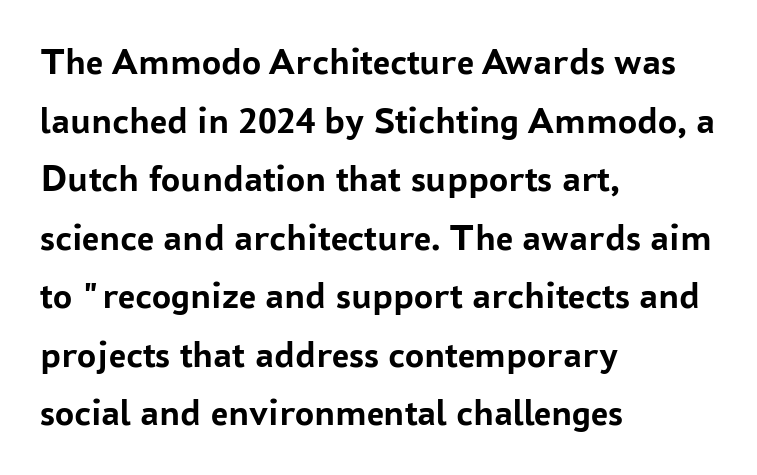
The image shows 38 px semibold sans-serif type, upright; set left-aligned, normal line spacing (1.54x), normal letter spacing, not underlined; low stroke contrast and a medium x-height.
